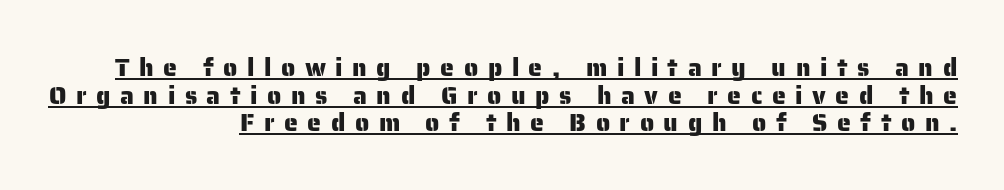
{"italic": "no", "underline": "yes", "align": "right", "line_spacing": "tight", "line_spacing_ratio": 1.11, "letter_spacing": "wide", "letter_spacing_em": 0.38, "glyph_px": 25}
